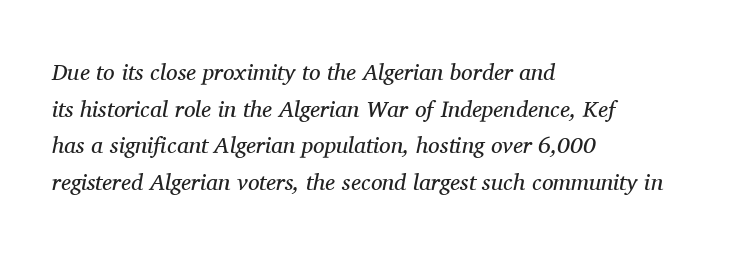
Q: Is the text bold? A: No.
Q: Is the text italic (slanted)? A: Yes, it leans right by about 11 degrees.
Q: Is the text underlined? A: No.
Q: How is the paragraph aligned? A: Left-aligned.
Q: Is the spacing between letters normal or unusually wide? A: Normal.
Q: Is the spacing between lines tight, normal or loose? A: Normal.
